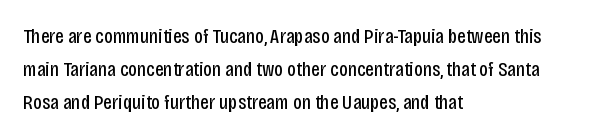
Q: Is the text bold? A: No.
Q: Is the text italic (slanted)? A: No, it is upright.
Q: Is the text underlined? A: No.
Q: How is the paragraph aligned? A: Left-aligned.
Q: Is the spacing between letters normal or unusually wide? A: Normal.
Q: Is the spacing between lines tight, normal or loose? A: Normal.
